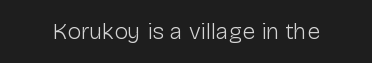
{"italic": "no", "bold": "no", "underline": "no", "letter_spacing": "normal", "letter_spacing_em": 0.0, "glyph_px": 23}
